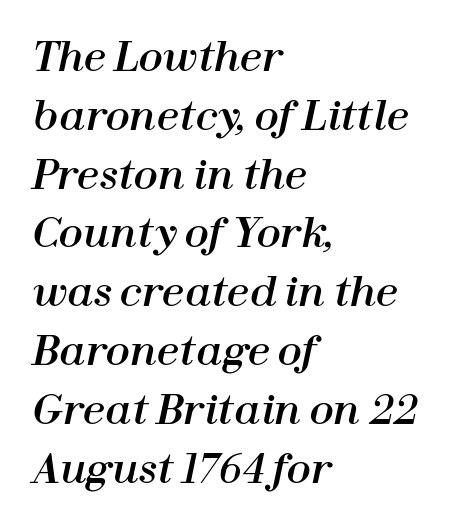
The baseline area is clear. The paragraph has a hard left edge and a soft right edge. The letters advance in unequal steps, a hallmark of proportional type. Posture: slanted. There is no visible air inserted between adjacent glyphs.
